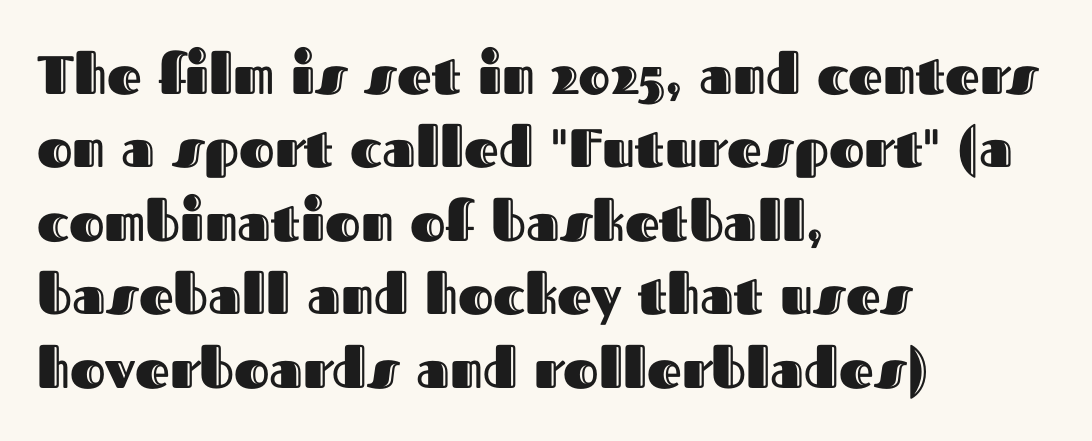
Q: Is the text italic (slanted)? A: No, it is upright.
Q: Is the text underlined? A: No.
Q: How is the paragraph aligned? A: Left-aligned.
Q: Is the spacing between letters normal or unusually wide? A: Normal.
Q: Is the spacing between lines tight, normal or loose? A: Normal.
Q: Width (condensed, normal, or wide)? A: Normal.
Q: x-height? A: Medium.
Q: Monospaced? A: No.
